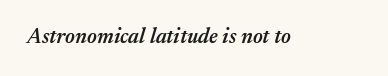
Slanted lettering throughout. Rule under the text: the space is simply empty. Nobody touched the tracking dial on this one. Weight check: semibold — heavier than regular, not quite bold.
